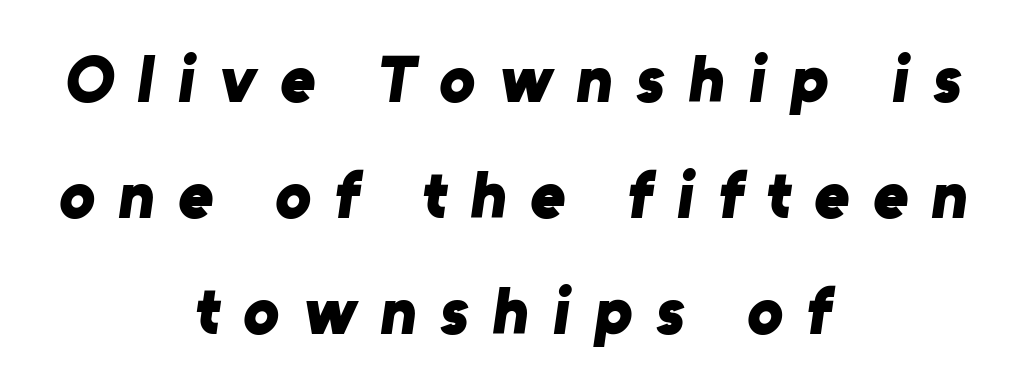
The image shows 67 px bold sans-serif type; set centered, line spacing 1.73x, unusually wide letter spacing (+0.35 em), not underlined; low stroke contrast and a medium x-height.
